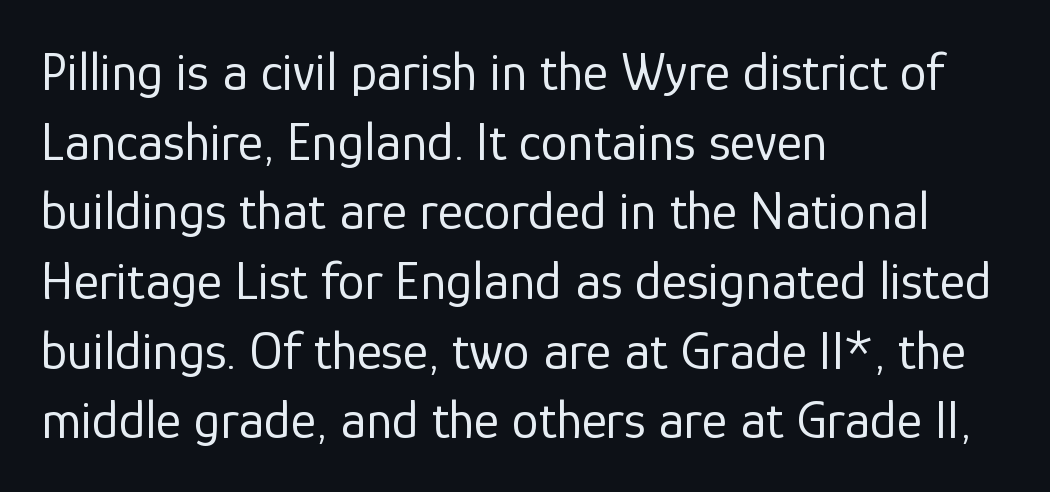
The image shows 54 px regular-weight sans-serif type, upright; set left-aligned, normal line spacing (1.29x), normal letter spacing, not underlined; low stroke contrast and a medium x-height.
